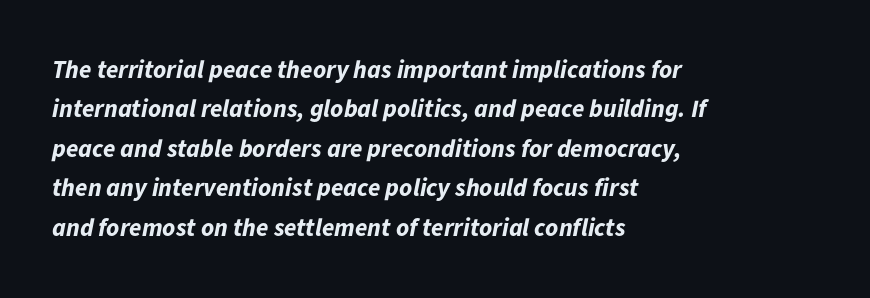
Q: Is the text bold? A: Yes.
Q: Is the text italic (slanted)? A: Yes, it leans right by about 11 degrees.
Q: Is the text underlined? A: No.
Q: How is the paragraph aligned? A: Left-aligned.
Q: Is the spacing between letters normal or unusually wide? A: Normal.
Q: Is the spacing between lines tight, normal or loose? A: Normal.
